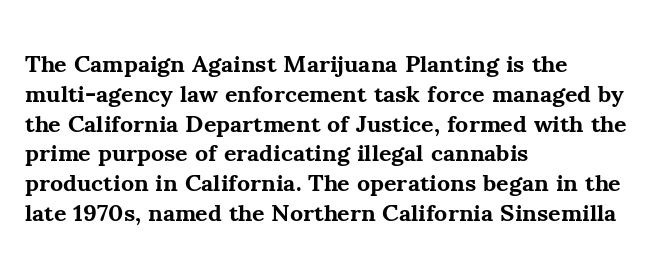
The image shows 24 px bold type, upright; set left-aligned, line spacing 1.24x, normal letter spacing, not underlined.
